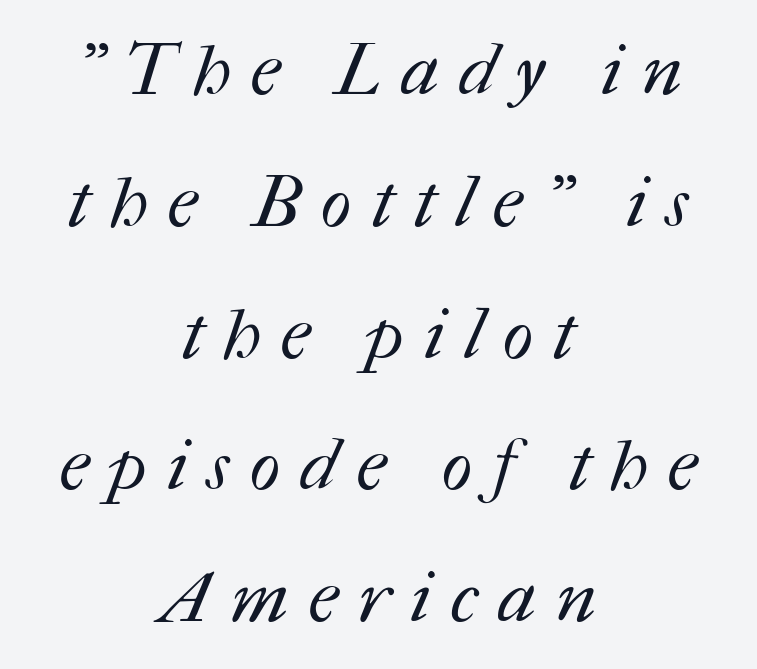
{"bold": "no", "weight": "regular", "width": "normal", "stroke_contrast": "medium", "x_height": "medium", "monospaced": "no", "underline": "no", "align": "center", "line_spacing_ratio": 1.83, "letter_spacing": "wide", "letter_spacing_em": 0.28, "glyph_px": 72}
